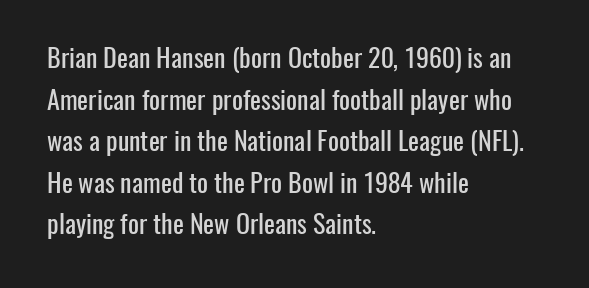
The glyphs are unaccompanied by any horizontal stroke below them. Nope, not italic — everything's standing straight. This sample keeps an unexceptional amount of space between lines. The lines are quadded left. Characters follow at the spacing the type designer built in.
